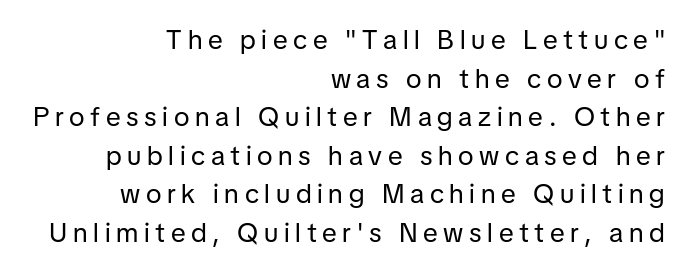
The image shows 27 px text type, upright; set right-aligned, normal line spacing (1.43x), unusually wide letter spacing (+0.21 em), not underlined.
